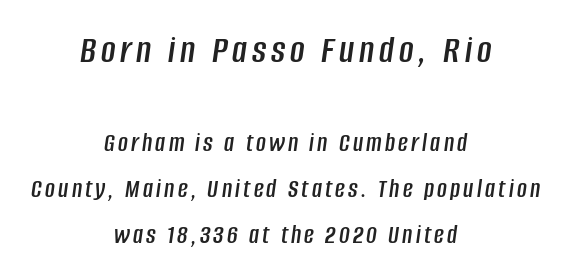
The image shows 40 px condensed type, italic (leaning right); set centered, normal line spacing (1.7x), not underlined; the first (top) block is 1.48x larger; low stroke contrast and a large x-height.
